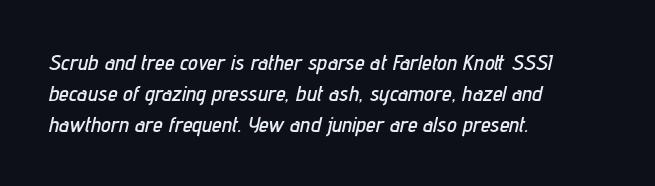
The space directly below the letters is spotless. The rendering uses a moderate line-height, typical for paragraphs. Notice how the stems are inclined rather than vertical — that's the hallmark of italics. Caption: multi-line text, flush left, ragged right. Students, note that the glyphs here touch the page at normal intervals.
